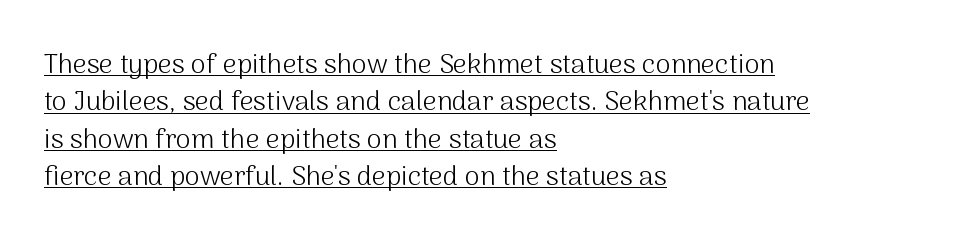
The image shows 27 px text type, upright; set left-aligned, normal line spacing (1.38x), normal letter spacing, underlined.
